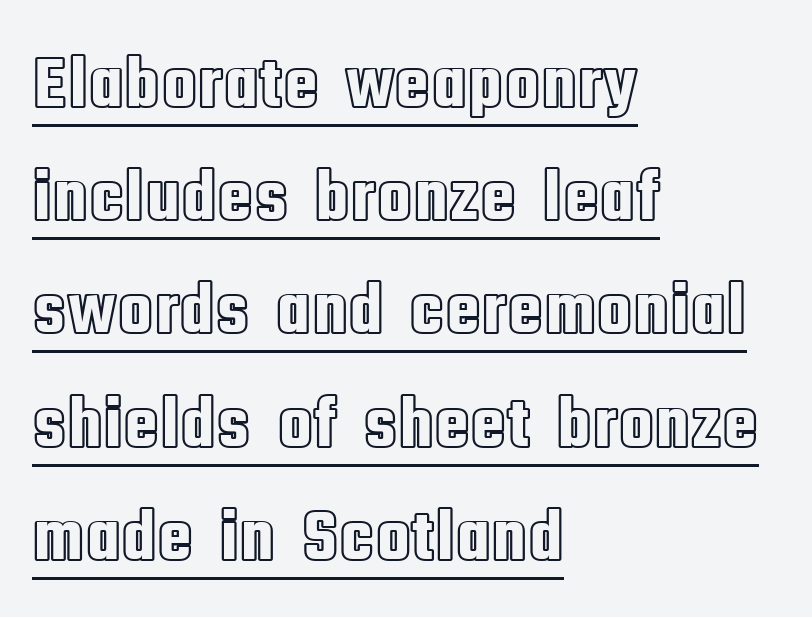
Q: Is the text italic (slanted)? A: No, it is upright.
Q: Is the text underlined? A: Yes.
Q: How is the paragraph aligned? A: Left-aligned.
Q: Is the spacing between letters normal or unusually wide? A: Normal.
Q: Is the spacing between lines tight, normal or loose? A: Normal.
Q: Width (condensed, normal, or wide)? A: Condensed.
Q: x-height? A: Large.
Q: Monospaced? A: No.
